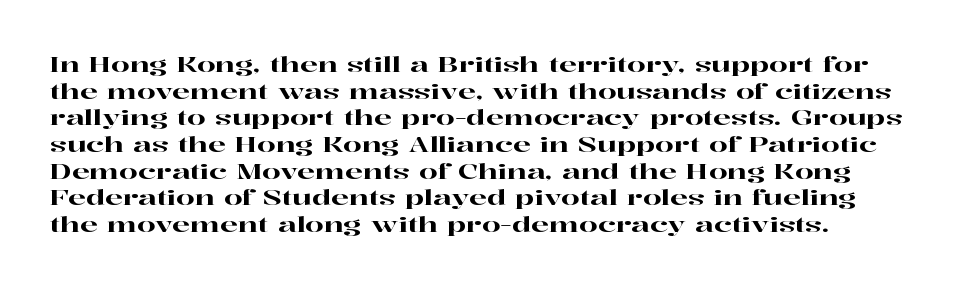
The image shows 21 px text type, upright; set normal line spacing (1.27x), normal letter spacing, not underlined.
